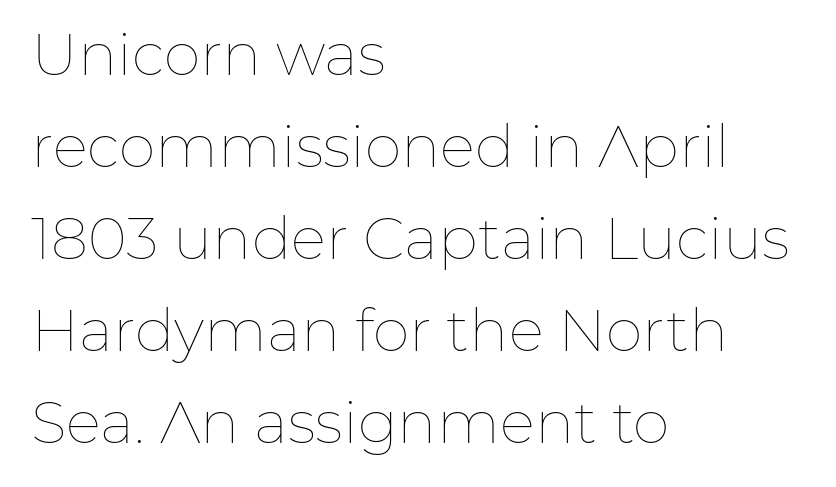
{"italic": "no", "bold": "no", "weight": "thin", "width": "normal", "stroke_contrast": "low", "x_height": "medium", "monospaced": "no", "underline": "no", "align": "left", "line_spacing": "normal", "line_spacing_ratio": 1.56, "letter_spacing": "normal", "letter_spacing_em": 0.0, "glyph_px": 59}
